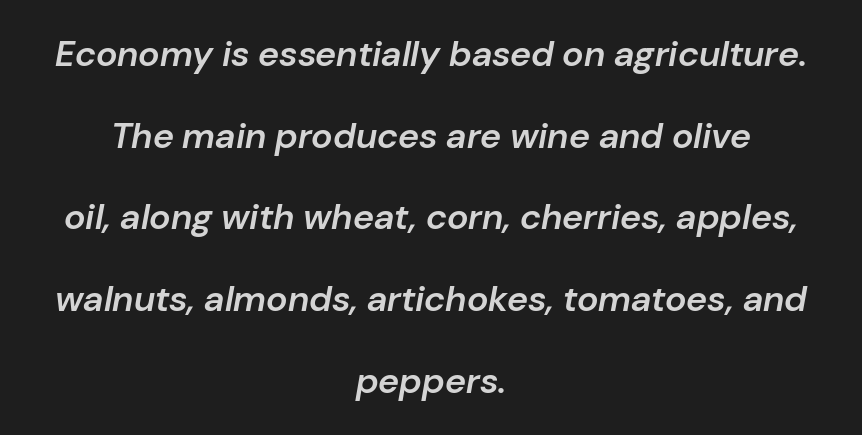
Every letter is mildly thick-stroked: semibold rather than bold. Proportional: the letters do not fall into vertical columns. This rendering features lettering with no underline. Characters are canted at an angle relative to the baseline's perpendicular. Which margin do the lines hug? Neither — every line sits in the middle. Loosely led — the rows are spread out.
